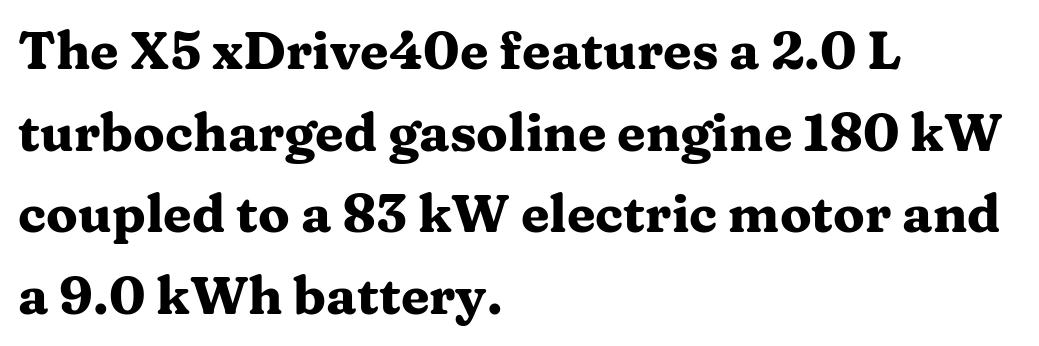
The image shows 52 px heavy, wide serif type, upright; set left-aligned, normal line spacing (1.57x), normal letter spacing, not underlined; medium stroke contrast and a medium x-height.
